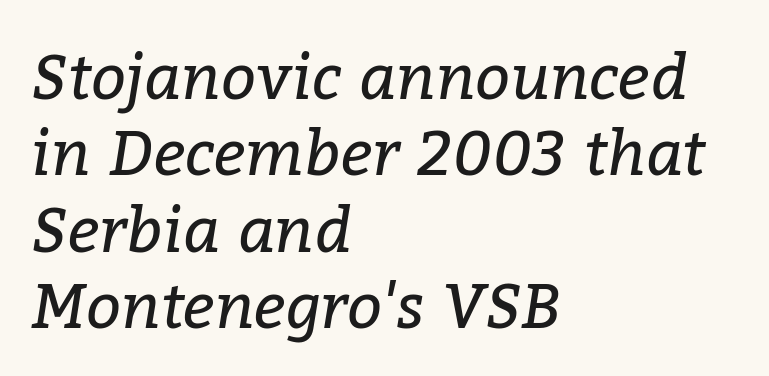
Q: Is the text bold? A: No.
Q: Is the text italic (slanted)? A: Yes, it leans right by about 9 degrees.
Q: Is the typeface a serif or a sans-serif typeface? A: Serif.
Q: Is the text underlined? A: No.
Q: How is the paragraph aligned? A: Left-aligned.
Q: Is the spacing between letters normal or unusually wide? A: Normal.
Q: Width (condensed, normal, or wide)? A: Normal.
Q: Stroke contrast? A: Low.
Q: x-height? A: Medium.
Q: Monospaced? A: No.
